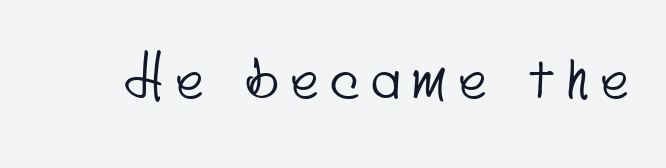
Q: Is the typeface a serif or a sans-serif typeface? A: Sans-serif.
Q: Is the text underlined? A: No.
Q: Is the spacing between letters normal or unusually wide? A: Unusually wide.
Q: Width (condensed, normal, or wide)? A: Condensed.
Q: Stroke contrast? A: Low.
Q: x-height? A: Small.
Q: Monospaced? A: No.
